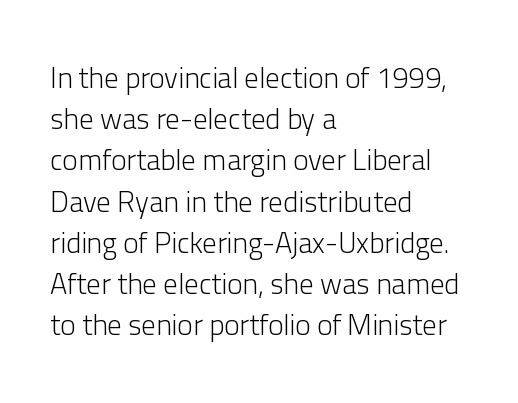
{"serif": "no", "italic": "no", "bold": "no", "weight": "light", "width": "normal", "stroke_contrast": "low", "x_height": "medium", "monospaced": "no", "underline": "no", "align": "left", "line_spacing": "normal", "line_spacing_ratio": 1.42, "letter_spacing": "normal", "letter_spacing_em": 0.0, "glyph_px": 29}
